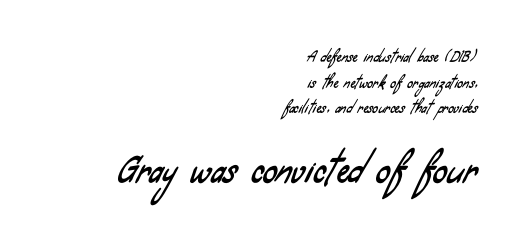
The image shows 35 px condensed sans-serif type; set right-aligned, line spacing 1.83x, normal letter spacing, not underlined; the second (bottom) block is 2.5x larger; low stroke contrast and a small x-height.
